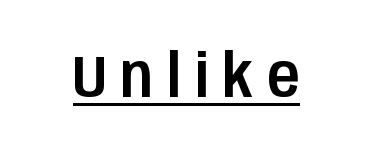
A sans-serif font was chosen for this passage. Underline: present. Does the lettering tilt? It doesn't — this is upright. Between one letter and the next there's a generous, obvious gap. Spacing verdict: proportional, widths tailored to each character.
